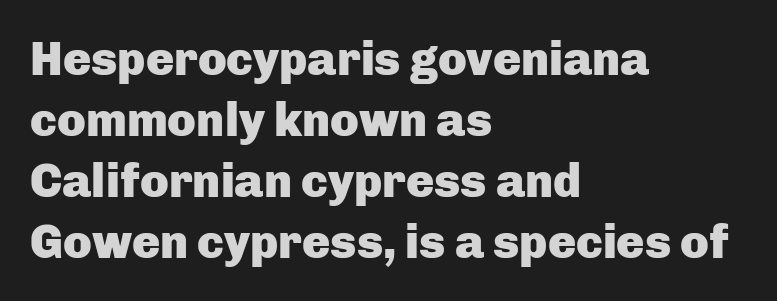
The image shows 47 px heavy sans-serif type, upright; set left-aligned, normal line spacing (1.3x), normal letter spacing, not underlined; low stroke contrast and a medium x-height.
